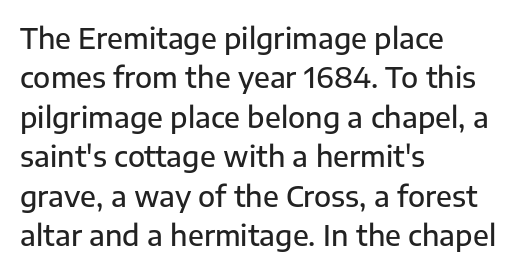
The image shows 28 px semibold sans-serif type, upright; set left-aligned, normal line spacing (1.41x), normal letter spacing, not underlined; low stroke contrast and a medium x-height.
